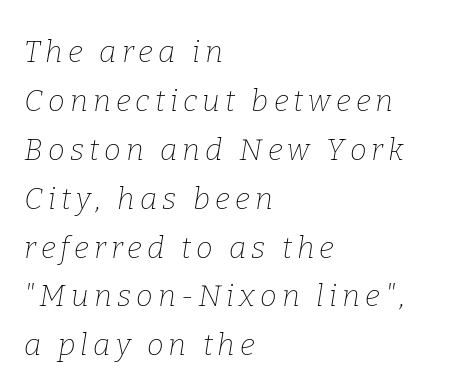
{"serif": "yes", "italic": "yes", "lean": "right", "slant_degrees": 9, "bold": "no", "weight": "thin", "width": "normal", "stroke_contrast": "low", "x_height": "medium", "monospaced": "no", "underline": "no", "align": "left", "line_spacing": "normal", "line_spacing_ratio": 1.63, "glyph_px": 30}
